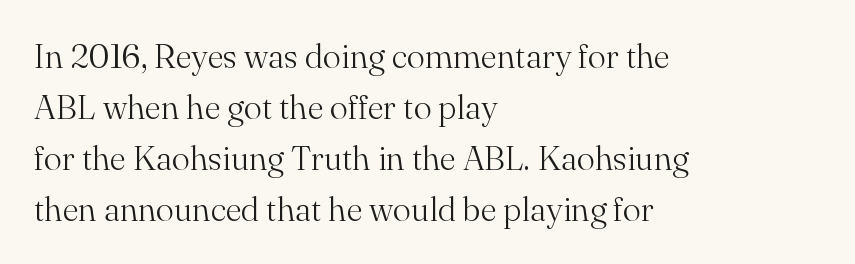
The image shows 34 px light serif type, upright; set left-aligned, normal line spacing (1.5x), normal letter spacing, not underlined; medium stroke contrast and a small x-height.
